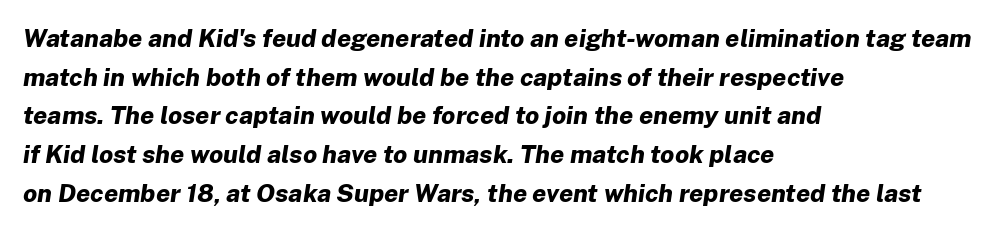
The image shows 25 px bold type, italic (leaning right); set left-aligned, normal line spacing (1.55x), normal letter spacing, not underlined.
